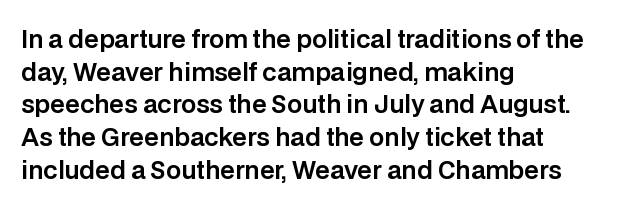
Q: Is the text italic (slanted)? A: No, it is upright.
Q: Is the text underlined? A: No.
Q: How is the paragraph aligned? A: Left-aligned.
Q: Is the spacing between letters normal or unusually wide? A: Normal.
Q: Is the spacing between lines tight, normal or loose? A: Normal.
